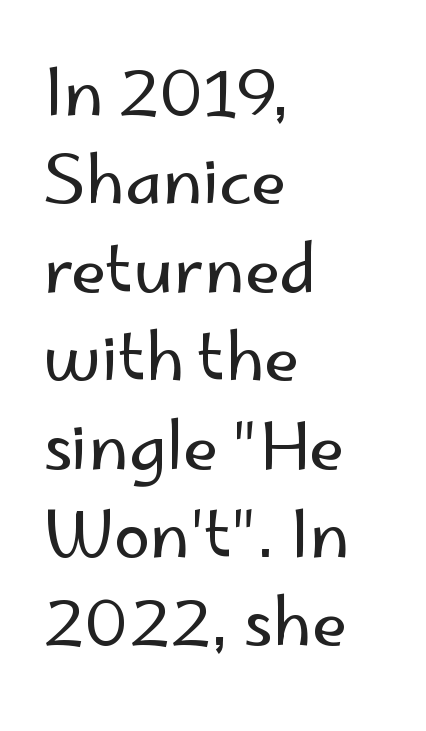
{"serif": "no", "italic": "no", "bold": "no", "weight": "regular", "width": "normal", "stroke_contrast": "low", "x_height": "small", "monospaced": "no", "underline": "no", "align": "left", "line_spacing": "normal", "line_spacing_ratio": 1.36, "letter_spacing": "normal", "letter_spacing_em": 0.0, "glyph_px": 65}
